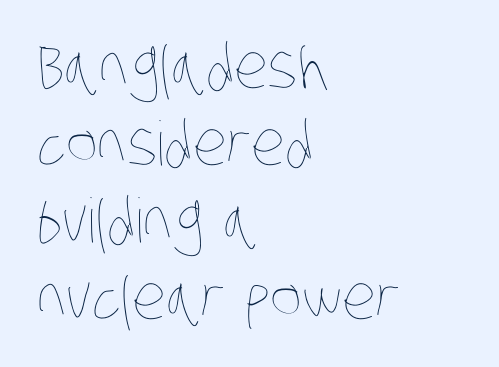
{"bold": "no", "weight": "thin", "width": "condensed", "stroke_contrast": "low", "x_height": "large", "monospaced": "no", "underline": "no", "align": "left", "line_spacing": "normal", "line_spacing_ratio": 1.26, "letter_spacing": "normal", "letter_spacing_em": 0.0, "glyph_px": 61}
